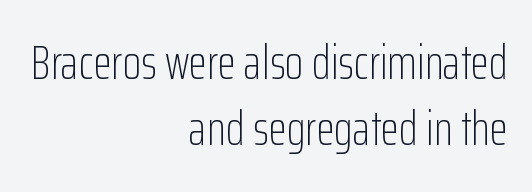
Spacing between characters is what you'd get straight out of the box. A normal amount of white space separates one row of letters from the next. This sample is right-justified, so line beginnings fall wherever the words allow. Do the letters lean? They stand straight.
